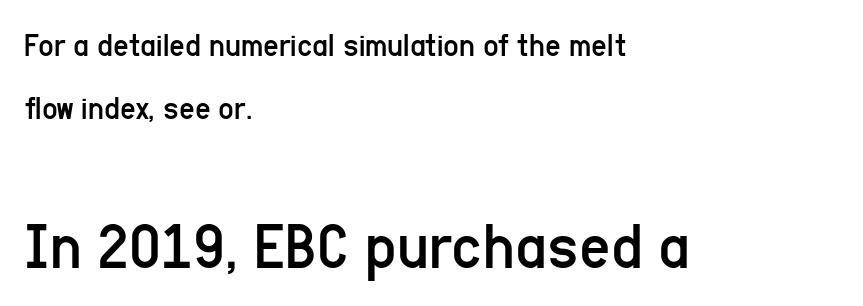
A clean baseline with only descenders dipping below it. The letters stand upright; this is a roman face. Proportional: the letters do not fall into vertical columns. The passage shown has conventional tracking throughout. Font category for this specimen: sans-serif.
